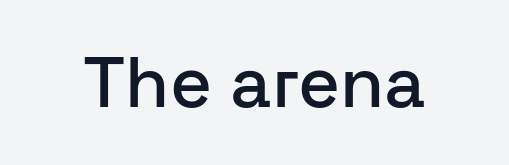
Q: Is the text italic (slanted)? A: No, it is upright.
Q: Is the typeface a serif or a sans-serif typeface? A: Sans-serif.
Q: Is the text underlined? A: No.
Q: Is the spacing between letters normal or unusually wide? A: Normal.
Q: Width (condensed, normal, or wide)? A: Normal.
Q: Stroke contrast? A: Low.
Q: x-height? A: Medium.
Q: Monospaced? A: No.
